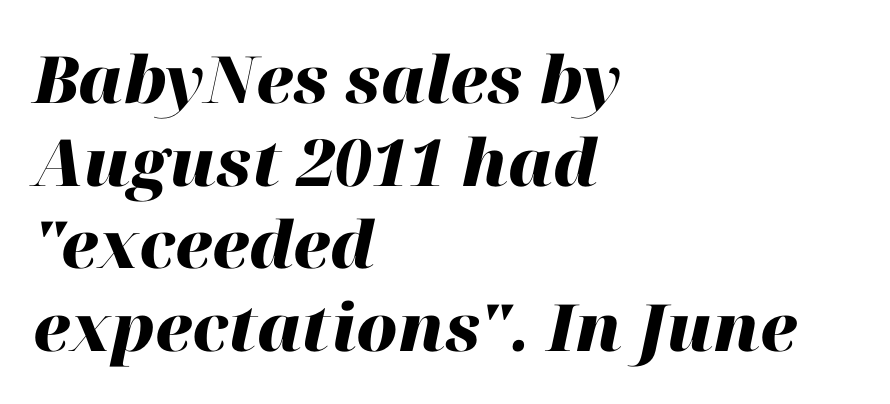
Bare-footed words on every line. How are the letters spaced? Ordinarily, with no added tracking. Leading matches the norm, producing a regular column. Spacing verdict: proportional, widths tailored to each character.
